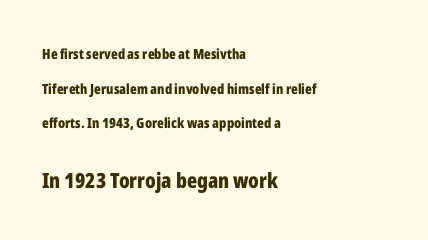
The image shows 21 px bold type, upright; set left-aligned, loose line spacing (2.47x), normal letter spacing, not underlined; the second (bottom) block is 1.5x larger.
